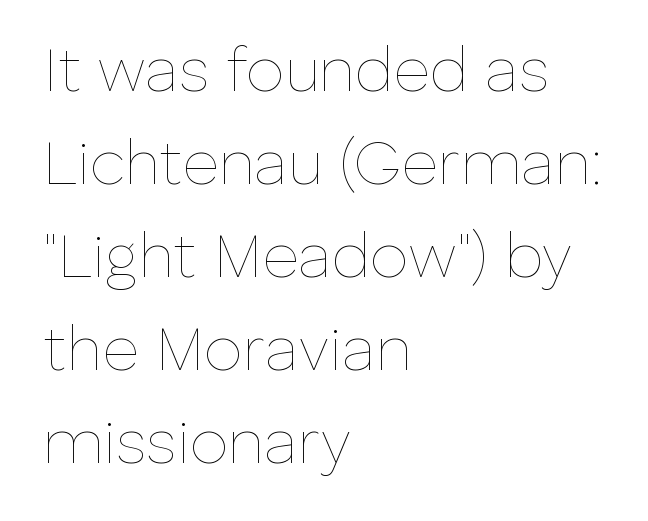
The image shows 62 px thin type, upright; set left-aligned, normal line spacing (1.5x), normal letter spacing, not underlined; low stroke contrast and a medium x-height.
